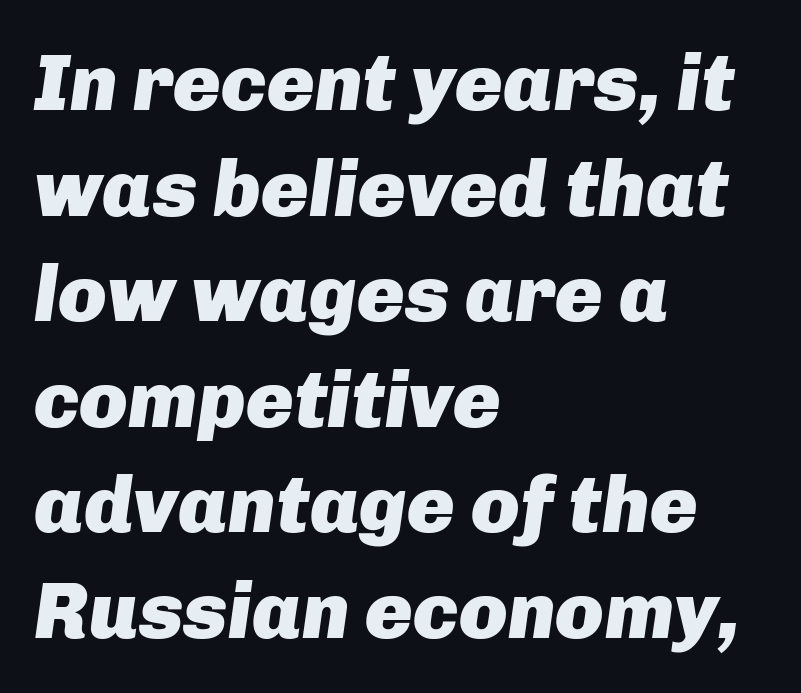
The image shows 80 px heavy type, italic (leaning right); set left-aligned, normal line spacing (1.32x), normal letter spacing, not underlined; low stroke contrast and a medium x-height.
